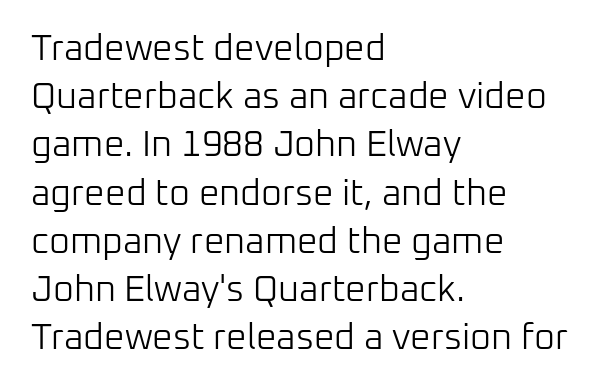
This is not heavy type; no bold has been used. No extra tracking has been applied to these lines. If you measured baseline to baseline, you'd find a middling distance. Does the lettering tilt? It doesn't — this is upright.
